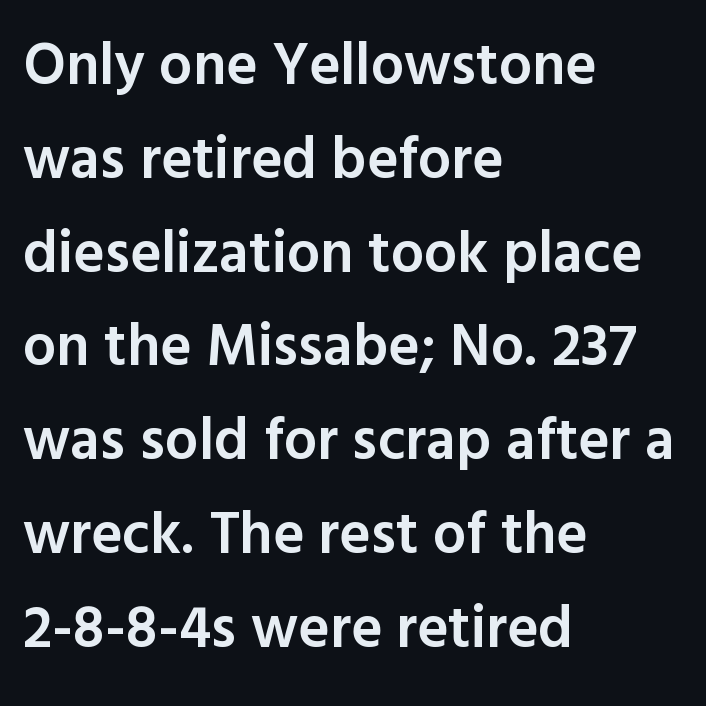
The tracking reads as untouched default to a designer's eye. Look at the bottom of the vertical strokes: they stop flat, with no serifs. Weight: semibold (demi). The type sits square on the baseline with zero lean. A typesetter would call this leading conventional body-copy spacing. Typeset ragged right — the left edge is the straight one.
